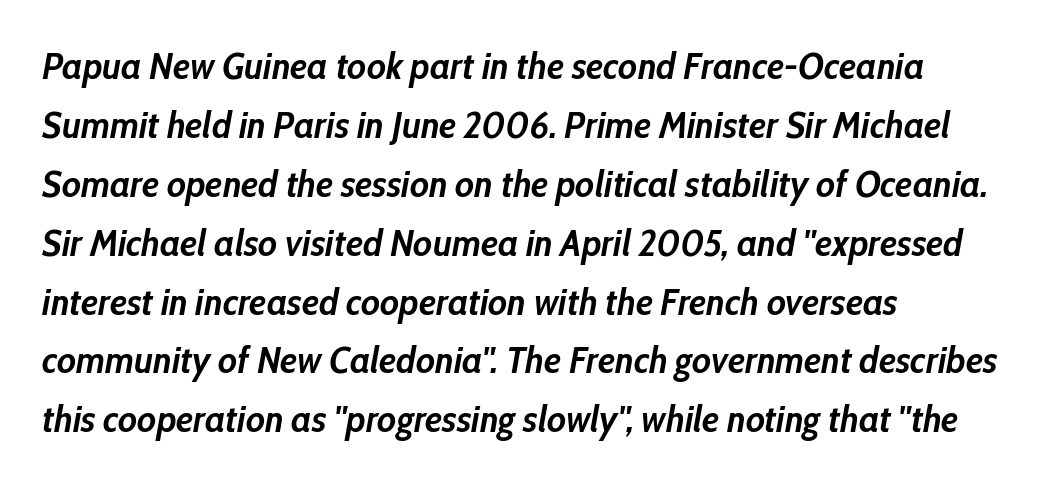
Q: Is the text bold? A: Yes.
Q: Is the text italic (slanted)? A: Yes, it leans right by about 10 degrees.
Q: Is the text underlined? A: No.
Q: How is the paragraph aligned? A: Left-aligned.
Q: Is the spacing between letters normal or unusually wide? A: Normal.
Q: Is the spacing between lines tight, normal or loose? A: Normal.
Q: Width (condensed, normal, or wide)? A: Condensed.
Q: Stroke contrast? A: Low.
Q: x-height? A: Medium.
Q: Monospaced? A: No.
